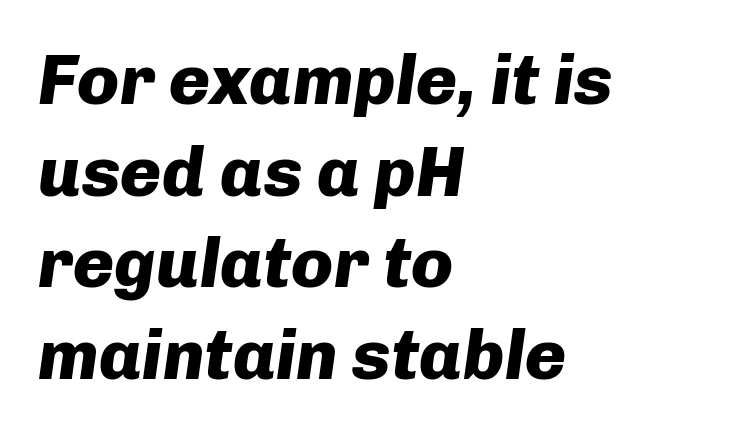
{"italic": "yes", "lean": "right", "slant_degrees": 8, "bold": "yes", "weight": "heavy", "width": "normal", "stroke_contrast": "low", "x_height": "medium", "monospaced": "no", "underline": "no", "align": "left", "line_spacing": "normal", "line_spacing_ratio": 1.31, "letter_spacing": "normal", "letter_spacing_em": 0.0, "glyph_px": 70}
